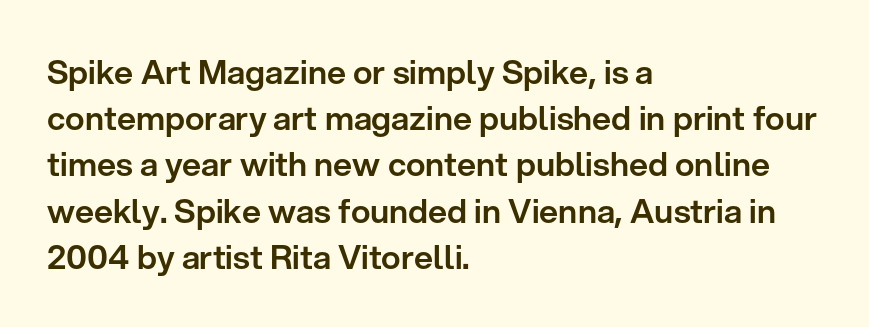
The image shows 33 px sans-serif type, upright; set left-aligned, normal line spacing (1.4x), normal letter spacing, not underlined; low stroke contrast and a medium x-height.
